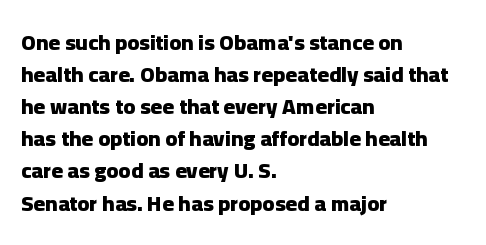
These lines were composed using upright roman letters. Bare-footed words on every line. The vertical gap from one line to the next is medium. Leftover space on each line is placed entirely after the last word. The line texture is even and compact thanks to regular tracking.
